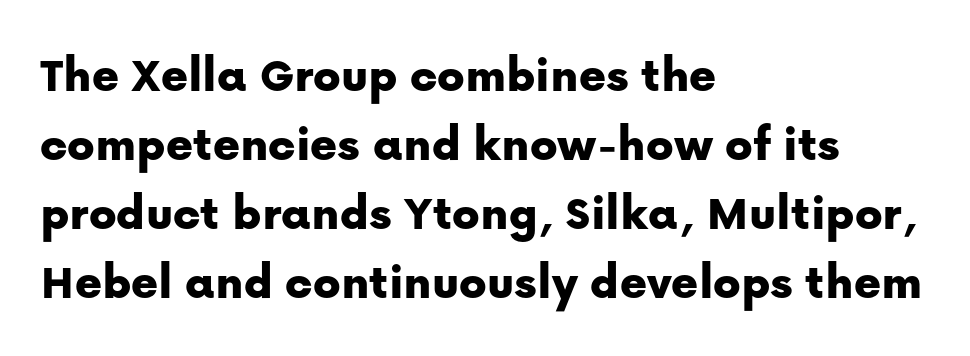
{"serif": "no", "italic": "no", "width": "normal", "stroke_contrast": "low", "x_height": "medium", "monospaced": "no", "underline": "no", "align": "left", "line_spacing": "normal", "line_spacing_ratio": 1.35, "letter_spacing": "normal", "letter_spacing_em": 0.0, "glyph_px": 51}
